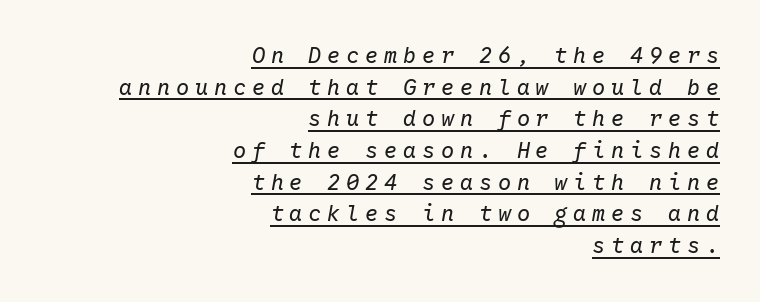
{"italic": "yes", "lean": "right", "slant_degrees": 10, "bold": "no", "underline": "yes", "align": "right", "line_spacing": "normal", "line_spacing_ratio": 1.44, "letter_spacing": "wide", "letter_spacing_em": 0.26, "glyph_px": 22}
